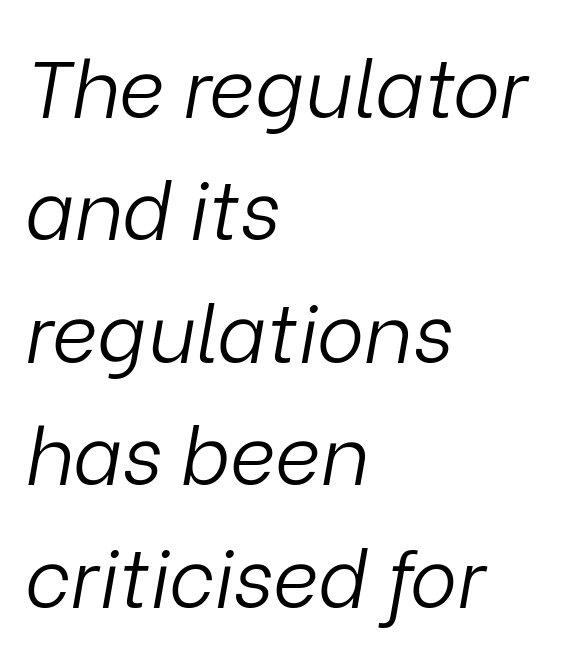
The image shows 80 px light type, italic (leaning right); set left-aligned, normal line spacing (1.53x), normal letter spacing, not underlined; low stroke contrast and a medium x-height.
